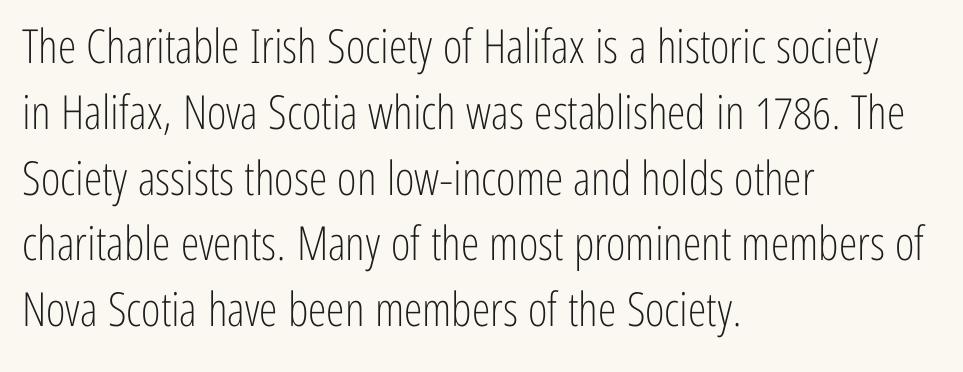
{"serif": "no", "italic": "no", "bold": "no", "weight": "light", "width": "condensed", "stroke_contrast": "low", "x_height": "medium", "monospaced": "no", "underline": "no", "align": "left", "line_spacing": "normal", "line_spacing_ratio": 1.4, "letter_spacing": "normal", "letter_spacing_em": 0.0, "glyph_px": 47}
